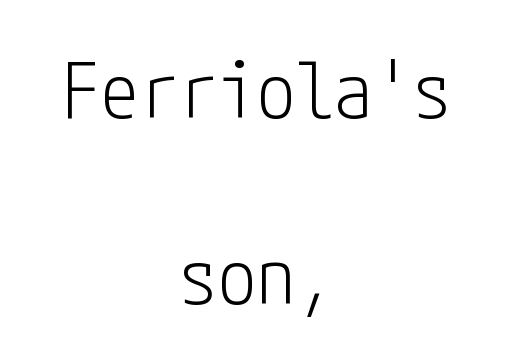
Q: Is the text bold? A: No.
Q: Is the text italic (slanted)? A: No, it is upright.
Q: Is the typeface a serif or a sans-serif typeface? A: Sans-serif.
Q: Is the text underlined? A: No.
Q: How is the paragraph aligned? A: Centered.
Q: Is the spacing between letters normal or unusually wide? A: Normal.
Q: Is the spacing between lines tight, normal or loose? A: Loose.
Q: Width (condensed, normal, or wide)? A: Condensed.
Q: Stroke contrast? A: Low.
Q: x-height? A: Medium.
